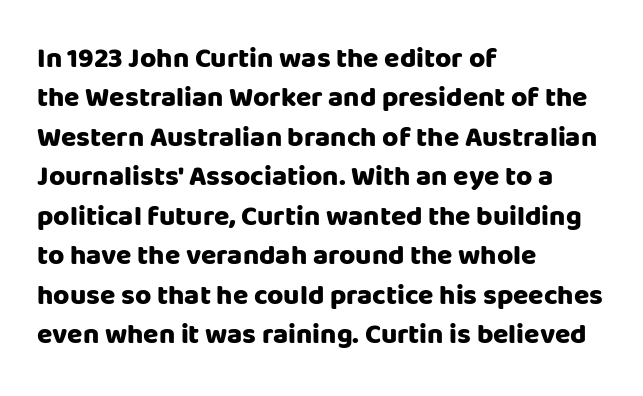
Q: Is the text bold? A: Yes.
Q: Is the text italic (slanted)? A: No, it is upright.
Q: Is the typeface a serif or a sans-serif typeface? A: Sans-serif.
Q: Is the text underlined? A: No.
Q: How is the paragraph aligned? A: Left-aligned.
Q: Is the spacing between letters normal or unusually wide? A: Normal.
Q: Is the spacing between lines tight, normal or loose? A: Normal.
Q: Width (condensed, normal, or wide)? A: Normal.
Q: Stroke contrast? A: Low.
Q: x-height? A: Large.
Q: Monospaced? A: No.
